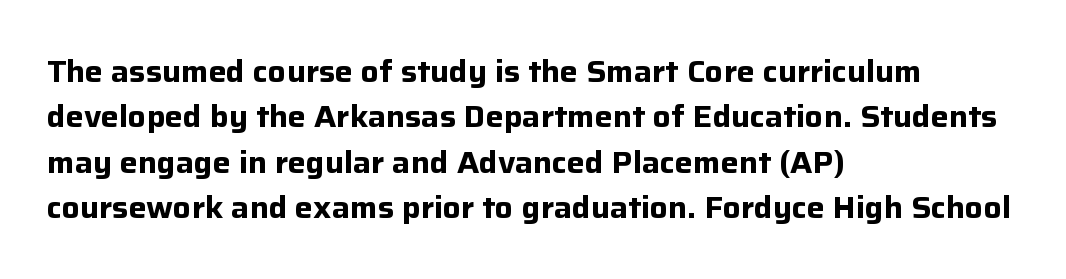
Q: Is the text bold? A: Yes.
Q: Is the text italic (slanted)? A: No, it is upright.
Q: Is the typeface a serif or a sans-serif typeface? A: Sans-serif.
Q: Is the text underlined? A: No.
Q: How is the paragraph aligned? A: Left-aligned.
Q: Is the spacing between letters normal or unusually wide? A: Normal.
Q: Is the spacing between lines tight, normal or loose? A: Normal.
Q: Width (condensed, normal, or wide)? A: Normal.
Q: Stroke contrast? A: Low.
Q: x-height? A: Medium.
Q: Monospaced? A: No.
